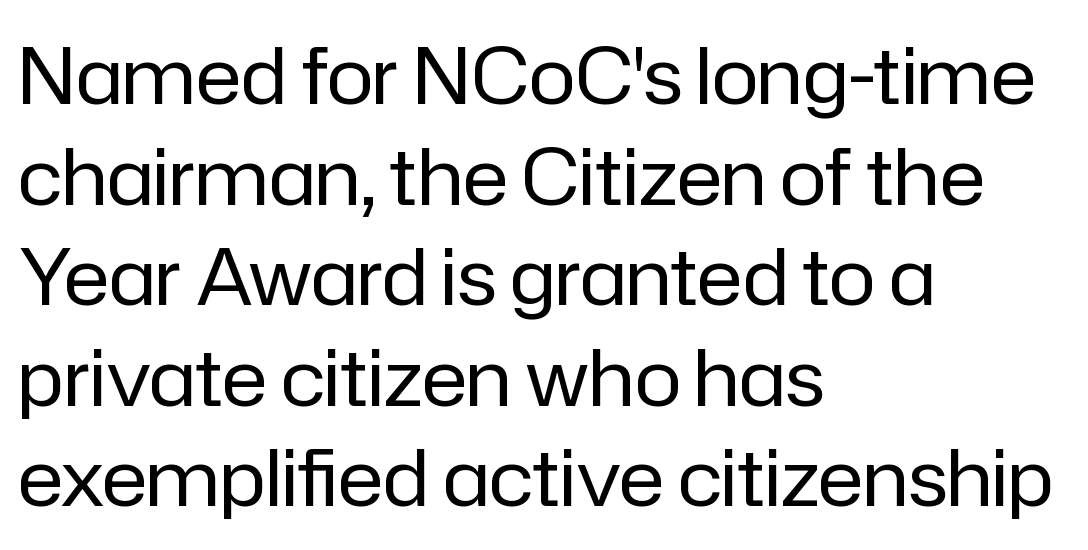
Weight: regular or lighter. Is there much room between lines? A standard amount, neither cramped nor airy. The setting favours the left margin, as ordinary paragraphs usually do. Looks like regular typesetting: each glyph gets only the width it needs. The text was rendered using a sans face with plain stroke endings.
